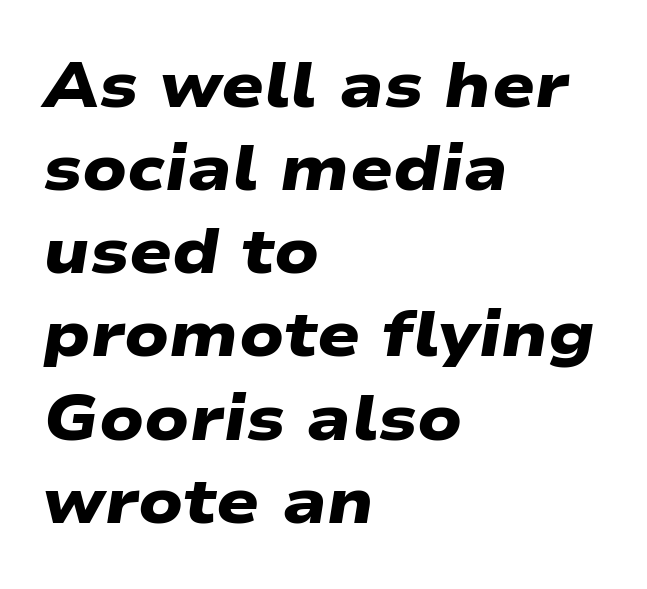
{"serif": "no", "bold": "yes", "weight": "heavy", "width": "wide", "stroke_contrast": "low", "x_height": "medium", "monospaced": "no", "underline": "no", "align": "left", "line_spacing": "normal", "line_spacing_ratio": 1.32, "letter_spacing": "normal", "letter_spacing_em": 0.0, "glyph_px": 63}
